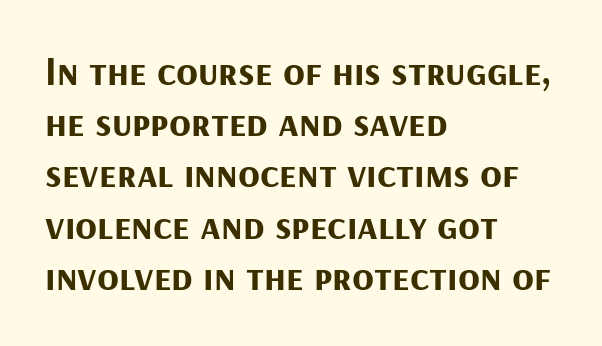
{"serif": "no", "italic": "no", "bold": "yes", "weight": "bold", "width": "normal", "stroke_contrast": "medium", "x_height": "medium", "monospaced": "no", "underline": "no", "align": "left", "line_spacing": "normal", "line_spacing_ratio": 1.28, "letter_spacing": "normal", "letter_spacing_em": 0.0, "glyph_px": 40}
